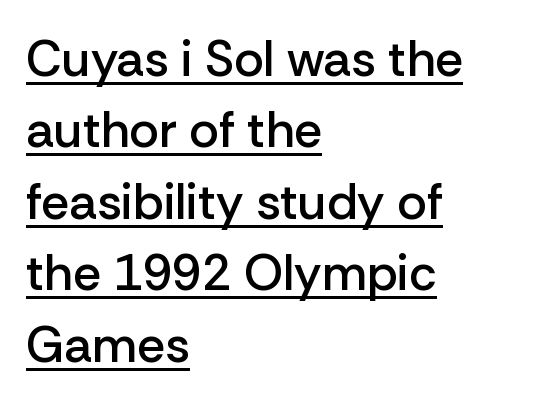
The font's upright variant was chosen for this text. A typesetter would call this proportional, since set widths differ per character. The font family rendered here belongs to the sans-serif group. This is moderately heavy type, rendered in semibold. Between one letter and the next there's only the usual sliver of space.
